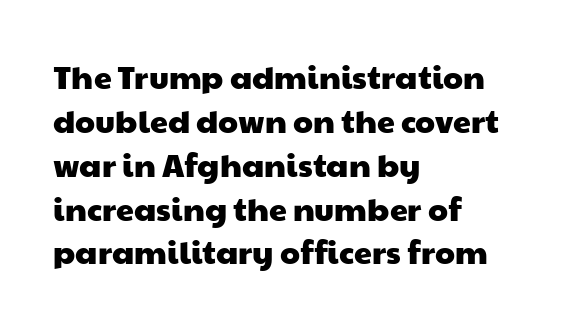
Proportional: the letters do not fall into vertical columns. The paragraph has a hard left edge and a soft right edge. Line spacing here is normal. The passage shown is not underscored anywhere. I'd call this a sans setting — the letters go barefoot. Caption: standard tracking, unaltered.
